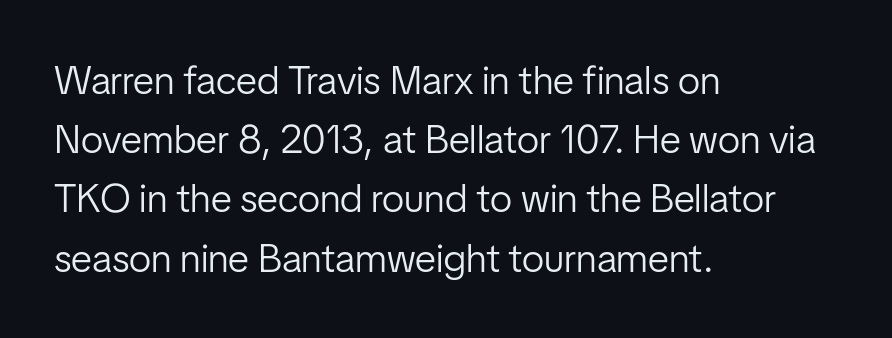
Q: Is the text bold? A: No.
Q: Is the text italic (slanted)? A: No, it is upright.
Q: Is the typeface a serif or a sans-serif typeface? A: Sans-serif.
Q: Is the text underlined? A: No.
Q: How is the paragraph aligned? A: Left-aligned.
Q: Is the spacing between letters normal or unusually wide? A: Normal.
Q: Is the spacing between lines tight, normal or loose? A: Normal.
Q: Width (condensed, normal, or wide)? A: Condensed.
Q: Stroke contrast? A: Low.
Q: x-height? A: Medium.
Q: Monospaced? A: No.
